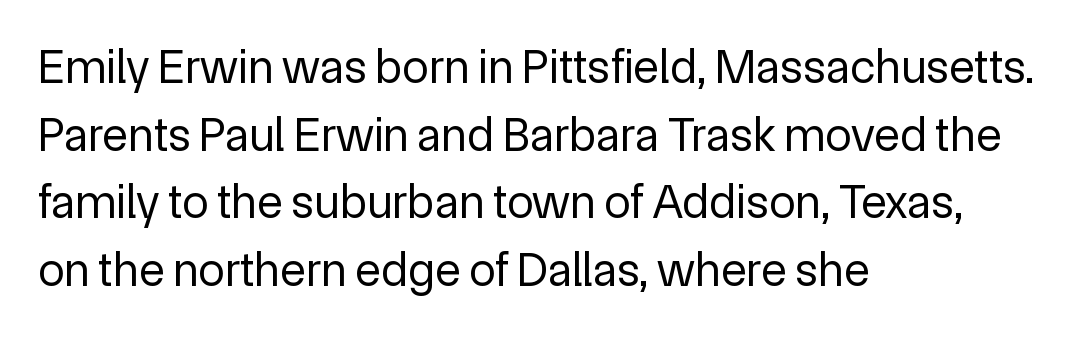
The gaps between neighbouring characters are ordinary and unremarkable. Stroke mass is kept to a normal reading level or below. The characters display no serif detailing; their extremities are plain. The space directly below the letters is spotless.
